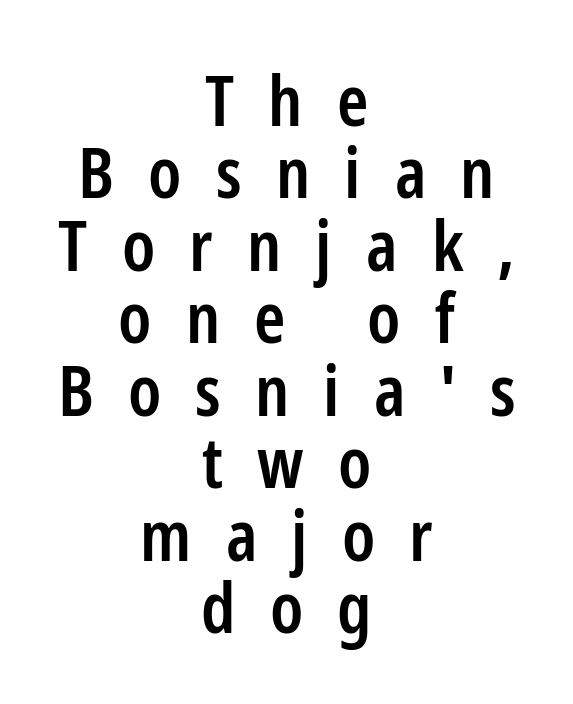
The lettering stays uniformly vertical, giving the passage a roman look. The passage shown stacks its lines with hardly any gap. The tracking jumps out immediately: characters are airy and widely separated. Serifs: no, the terminals of the letterforms are clean. Descenders hang freely into open space. These lines are rendered in a variable-pitch font.
